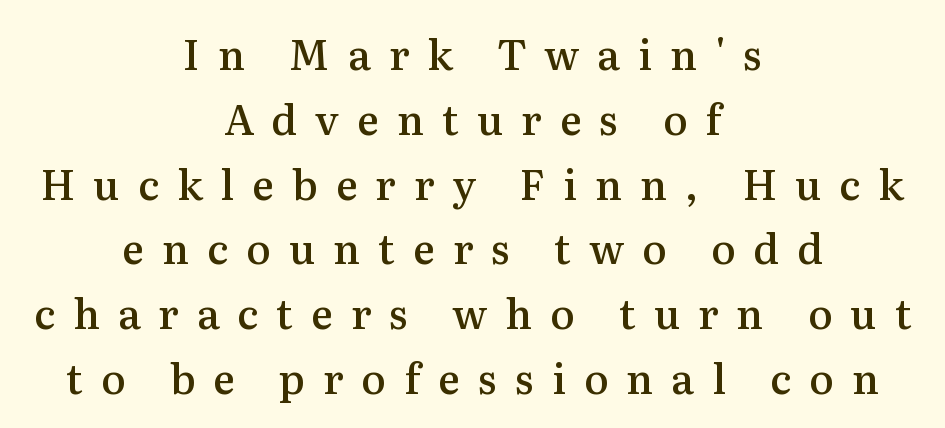
The image shows 41 px semibold serif type, upright; set centered, normal line spacing (1.58x), unusually wide letter spacing (+0.44 em), not underlined; medium stroke contrast and a medium x-height.
